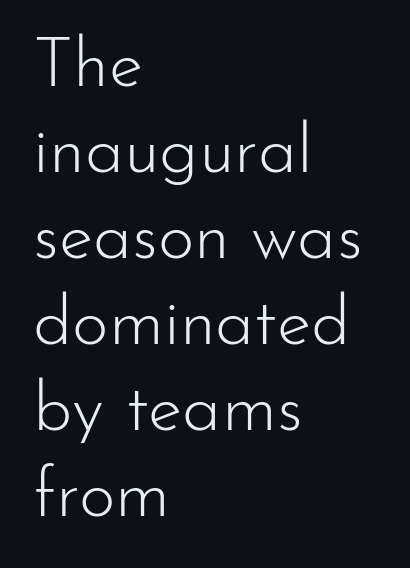
{"serif": "no", "italic": "no", "bold": "no", "weight": "light", "width": "normal", "stroke_contrast": "low", "x_height": "small", "monospaced": "no", "underline": "no", "align": "left", "line_spacing_ratio": 1.23, "letter_spacing": "normal", "letter_spacing_em": 0.0, "glyph_px": 70}
